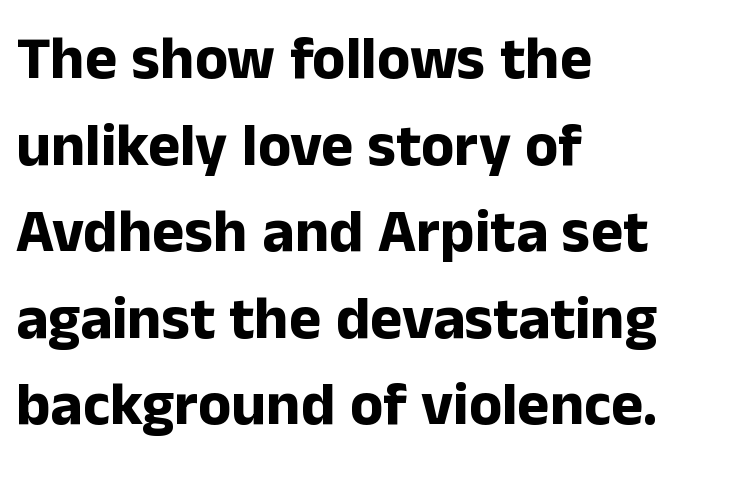
Leftover space on each line is placed entirely after the last word. I'd call this a sans setting — the letters go barefoot. The lines sit at an ordinary, default distance from one another. Italic? Not at all — the glyphs are vertical. The rendering uses natural spacing where letterforms have individual widths. The characters look thick and weighty, a clear bold.
